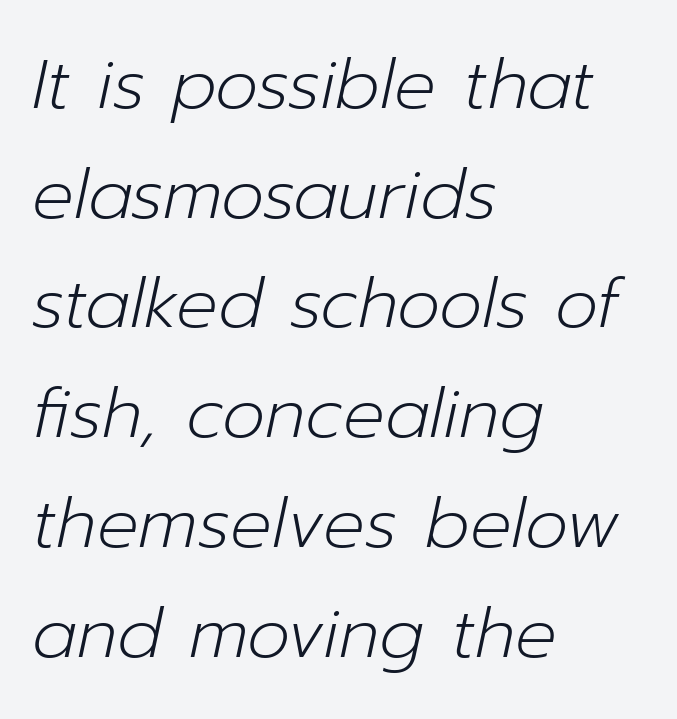
Line starts are locked; line ends wander. Note the varied advance widths — an 'i' is clearly narrower than an 'm'. Designer's note — italics engaged. Horizontal bands of white between lines are of average thickness.
